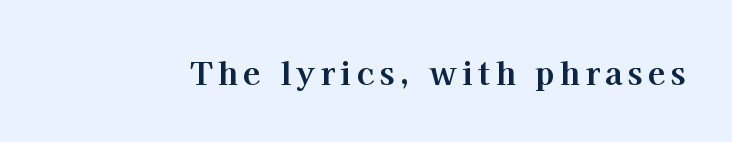
{"serif": "yes", "italic": "no", "bold": "yes", "weight": "bold", "width": "normal", "stroke_contrast": "high", "x_height": "medium", "monospaced": "no", "underline": "no", "glyph_px": 32}
